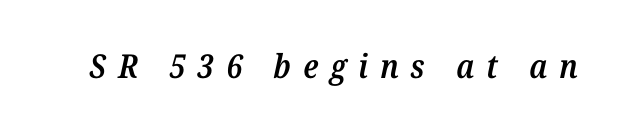
{"serif": "yes", "italic": "yes", "lean": "right", "slant_degrees": 12, "bold": "semi", "weight": "semibold", "width": "normal", "stroke_contrast": "medium", "x_height": "medium", "monospaced": "no", "underline": "no", "letter_spacing": "wide", "letter_spacing_em": 0.36, "glyph_px": 33}
